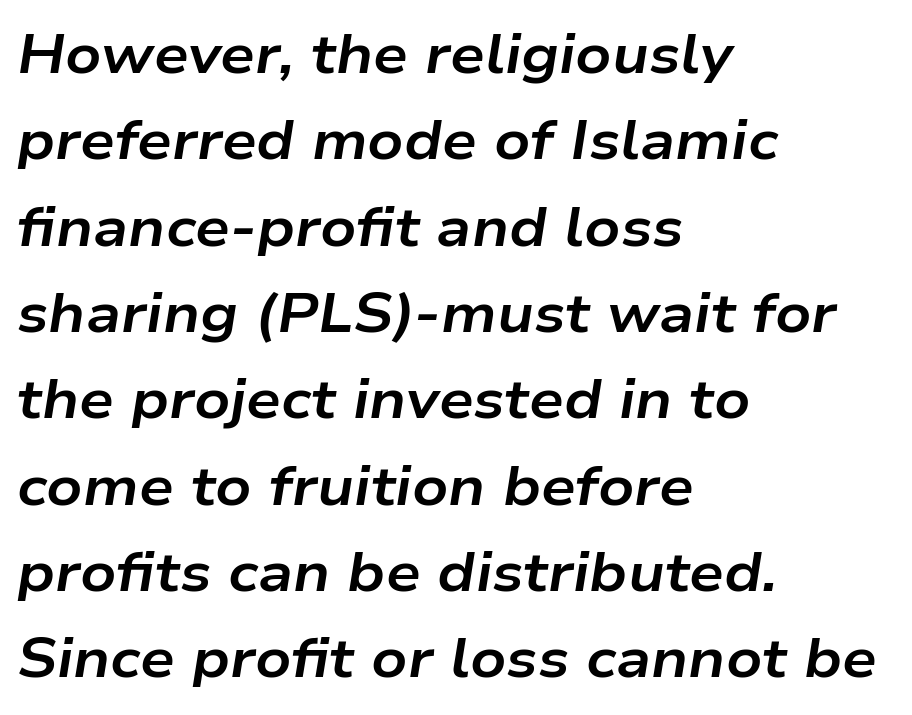
Q: Is the text bold? A: Yes.
Q: Is the text italic (slanted)? A: Yes, it leans right by about 9 degrees.
Q: Is the text underlined? A: No.
Q: How is the paragraph aligned? A: Left-aligned.
Q: Is the spacing between letters normal or unusually wide? A: Normal.
Q: Is the spacing between lines tight, normal or loose? A: Normal.
Q: Width (condensed, normal, or wide)? A: Wide.
Q: Stroke contrast? A: Low.
Q: x-height? A: Medium.
Q: Monospaced? A: No.
